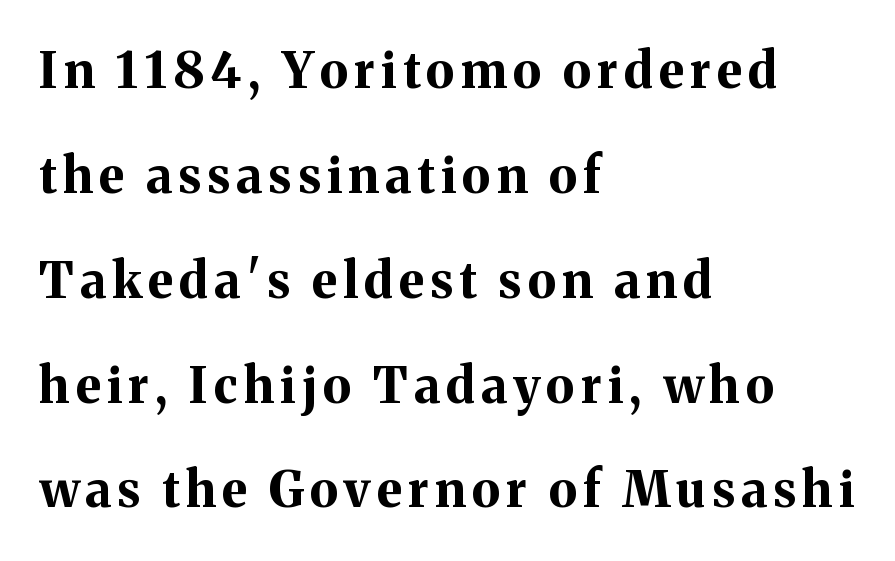
Q: Is the text bold? A: Yes.
Q: Is the text italic (slanted)? A: No, it is upright.
Q: Is the typeface a serif or a sans-serif typeface? A: Serif.
Q: Is the text underlined? A: No.
Q: How is the paragraph aligned? A: Left-aligned.
Q: Is the spacing between lines tight, normal or loose? A: Loose.
Q: Width (condensed, normal, or wide)? A: Normal.
Q: Stroke contrast? A: Medium.
Q: x-height? A: Medium.
Q: Monospaced? A: No.
